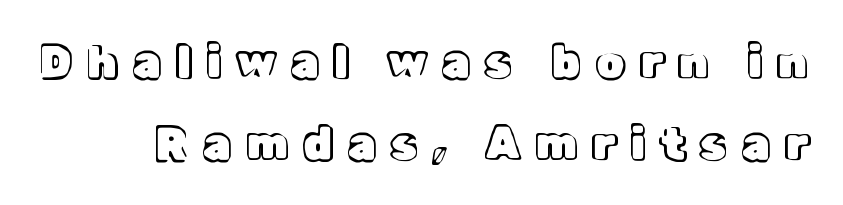
Q: Is the text italic (slanted)? A: No, it is upright.
Q: Is the text underlined? A: No.
Q: Is the spacing between letters normal or unusually wide? A: Unusually wide.
Q: Width (condensed, normal, or wide)? A: Normal.
Q: x-height? A: Medium.
Q: Monospaced? A: No.
